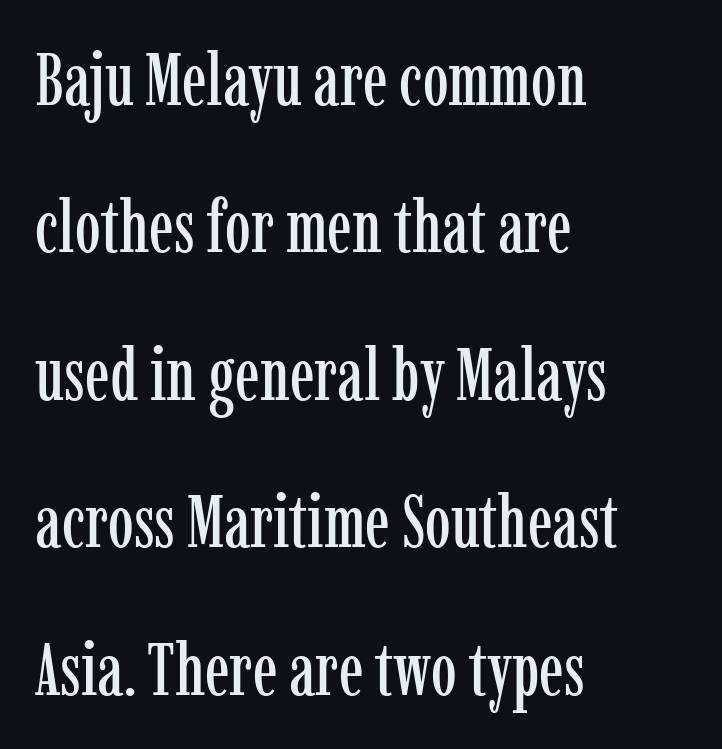
A typesetter would label this face a serif. A student would call this left alignment; a typographer would say flush left, rag right. Do the characters align in a grid? No, the font is proportional. Honestly, the letter spacing is just normal — you wouldn't notice it. Each row of text sits above clean, open space.
